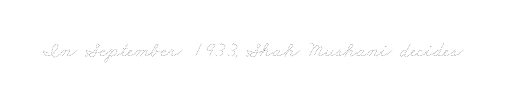
{"bold": "no", "underline": "no", "letter_spacing": "normal", "letter_spacing_em": 0.0, "glyph_px": 21}
